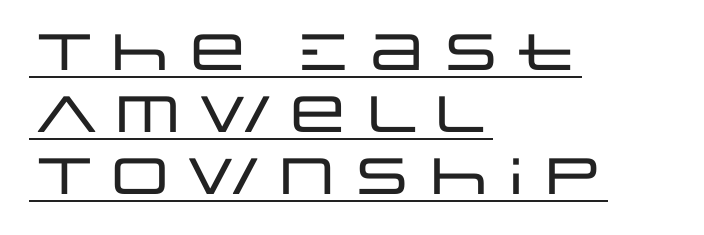
The image shows 51 px wide sans-serif type, upright; set left-aligned, line spacing 1.22x, normal letter spacing, underlined; low stroke contrast and a large x-height.
